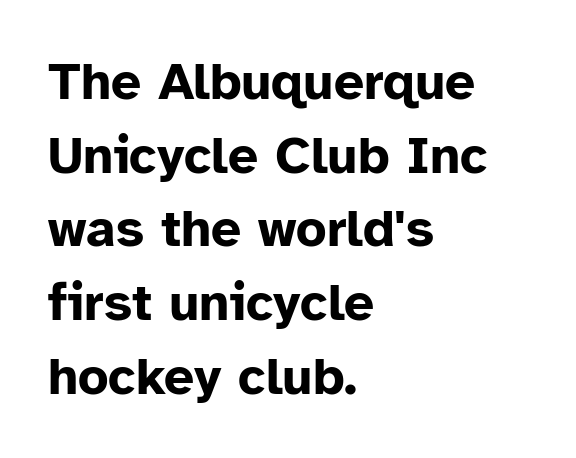
Q: Is the text bold? A: Yes.
Q: Is the text italic (slanted)? A: No, it is upright.
Q: Is the typeface a serif or a sans-serif typeface? A: Sans-serif.
Q: Is the text underlined? A: No.
Q: How is the paragraph aligned? A: Left-aligned.
Q: Is the spacing between letters normal or unusually wide? A: Normal.
Q: Is the spacing between lines tight, normal or loose? A: Normal.
Q: Width (condensed, normal, or wide)? A: Normal.
Q: Stroke contrast? A: Low.
Q: x-height? A: Medium.
Q: Monospaced? A: No.
